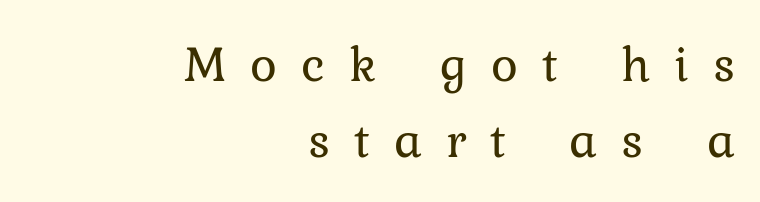
{"serif": "yes", "italic": "no", "bold": "no", "weight": "regular", "width": "normal", "stroke_contrast": "low", "x_height": "medium", "monospaced": "no", "underline": "no", "align": "right", "line_spacing": "normal", "line_spacing_ratio": 1.49, "letter_spacing": "wide", "letter_spacing_em": 0.47, "glyph_px": 51}
